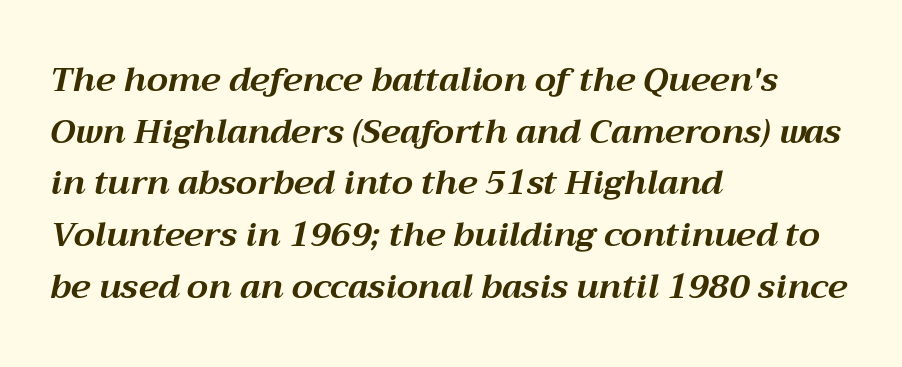
The image shows 34 px bold type, italic (leaning right); set left-aligned, normal line spacing (1.52x), normal letter spacing, not underlined; medium stroke contrast and a medium x-height.
